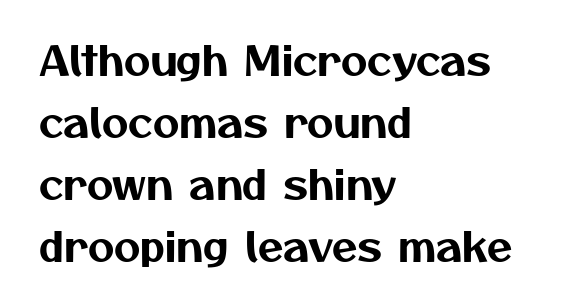
Q: Is the typeface a serif or a sans-serif typeface? A: Sans-serif.
Q: Is the text underlined? A: No.
Q: How is the paragraph aligned? A: Left-aligned.
Q: Is the spacing between letters normal or unusually wide? A: Normal.
Q: Is the spacing between lines tight, normal or loose? A: Normal.
Q: Width (condensed, normal, or wide)? A: Normal.
Q: Stroke contrast? A: Medium.
Q: x-height? A: Medium.
Q: Monospaced? A: No.
